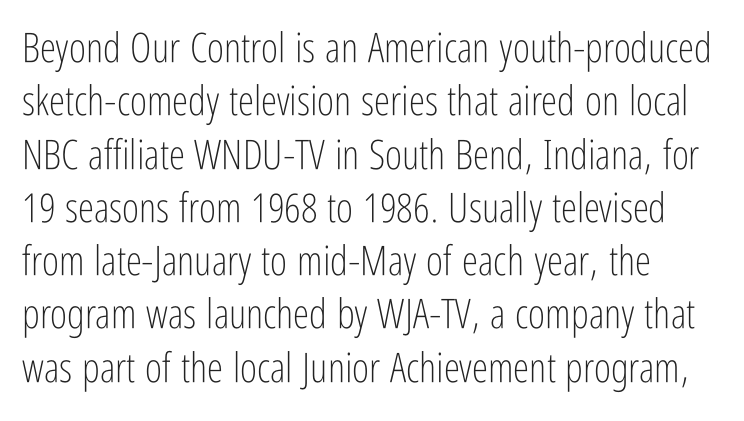
{"serif": "no", "italic": "no", "bold": "no", "weight": "light", "width": "condensed", "stroke_contrast": "low", "x_height": "medium", "monospaced": "no", "underline": "no", "align": "left", "line_spacing": "normal", "line_spacing_ratio": 1.3, "letter_spacing": "normal", "letter_spacing_em": 0.0, "glyph_px": 41}
